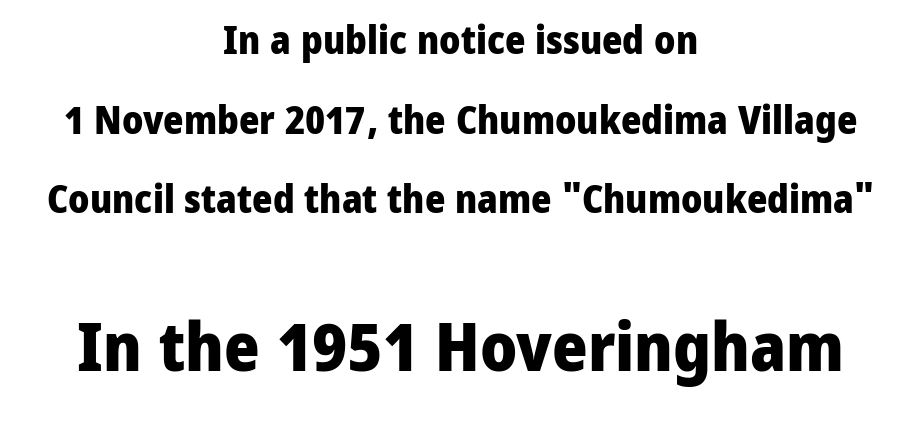
The image shows 68 px heavy sans-serif type, upright; set centered, loose line spacing (2.04x), normal letter spacing, not underlined; the second (bottom) block is 1.74x larger; low stroke contrast and a medium x-height.
